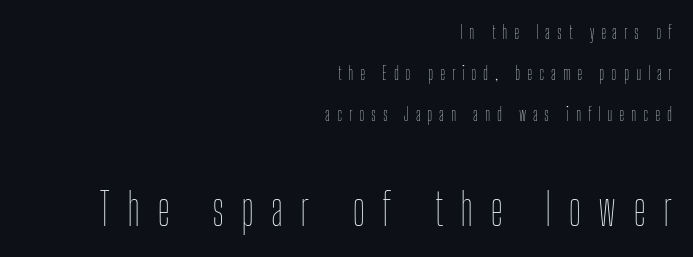
{"italic": "no", "bold": "no", "weight": "thin", "width": "condensed", "stroke_contrast": "low", "x_height": "medium", "monospaced": "no", "underline": "no", "align": "right", "line_spacing": "loose", "line_spacing_ratio": 2.29, "letter_spacing": "wide", "letter_spacing_em": 0.37, "larger_block": "second", "size_ratio": 2.5, "glyph_px": 45}
